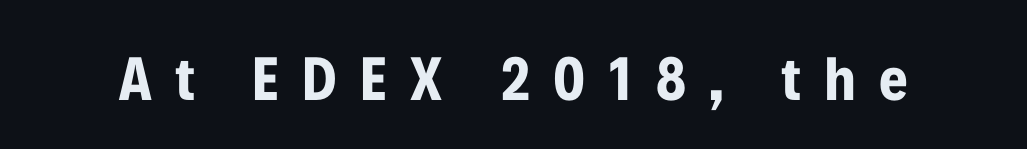
Q: Is the text bold? A: Yes.
Q: Is the text italic (slanted)? A: No, it is upright.
Q: Is the typeface a serif or a sans-serif typeface? A: Sans-serif.
Q: Is the text underlined? A: No.
Q: Is the spacing between letters normal or unusually wide? A: Unusually wide.
Q: Width (condensed, normal, or wide)? A: Condensed.
Q: Stroke contrast? A: Low.
Q: x-height? A: Medium.
Q: Monospaced? A: No.
